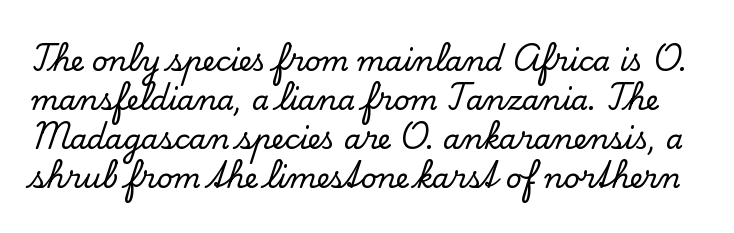
The space directly below the letters is spotless. How are the letters spaced? Ordinarily, with no added tracking. Evenly set lines give the paragraph a standard silhouette. Observe the serifs anchoring each vertical stroke in this sample. A typesetter would call this proportional, since set widths differ per character.
